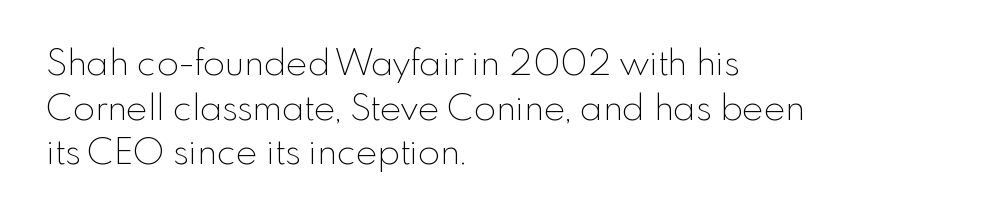
I'd call this a sans setting — the letters go barefoot. The lettering holds an erect, upright posture throughout. Stems here are at most as thick as an everyday book face. How are the letters spaced? Ordinarily, with no added tracking. A bare baseline throughout the passage. Alignment: flush left.
